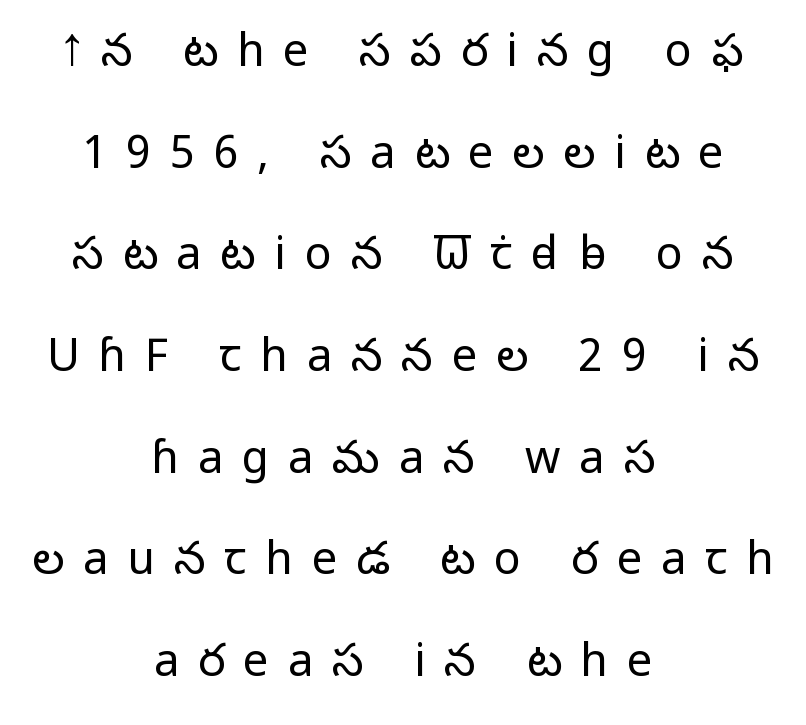
{"serif": "no", "italic": "no", "bold": "no", "weight": "light", "width": "normal", "stroke_contrast": "low", "x_height": "medium", "monospaced": "no", "underline": "no", "align": "center", "line_spacing": "loose", "line_spacing_ratio": 2.26, "letter_spacing": "wide", "letter_spacing_em": 0.42, "glyph_px": 45}
